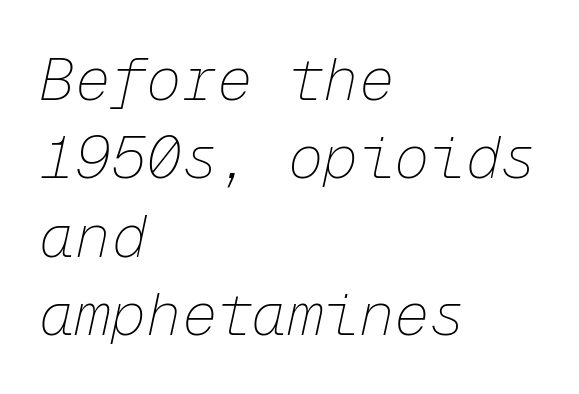
{"italic": "yes", "lean": "right", "slant_degrees": 12, "bold": "no", "weight": "thin", "width": "normal", "stroke_contrast": "low", "x_height": "medium", "monospaced": "yes", "underline": "no", "align": "left", "line_spacing": "normal", "line_spacing_ratio": 1.33, "letter_spacing": "normal", "letter_spacing_em": 0.0, "glyph_px": 59}
